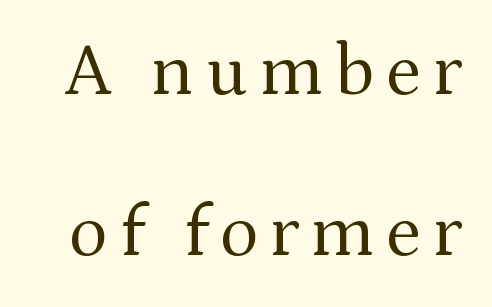
Bare-footed words on every line. Letters have the restrained weight of plain body copy at most. These lines are rendered in a variable-pitch font. Ordinary non-slanted type is in use. A serif font was chosen for this passage. Summary of vertical rhythm: relaxed, with wide interline spacing.
